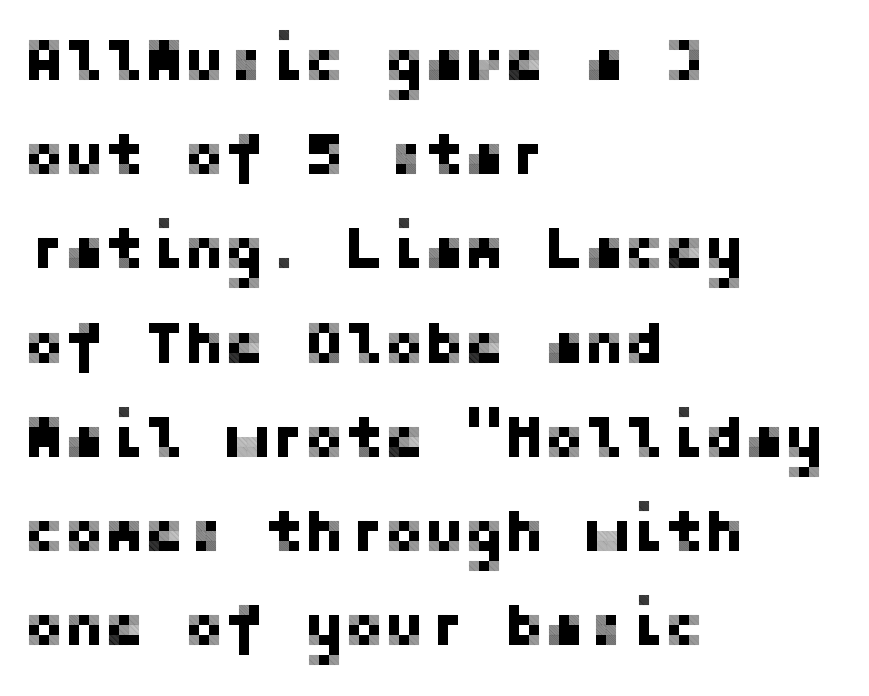
Where is the straight margin? On the left. Nope, no serifs anywhere on these letters. In terms of leading, this rendering sits right in the middle. Letters rest on an invisible, unmarked baseline.
